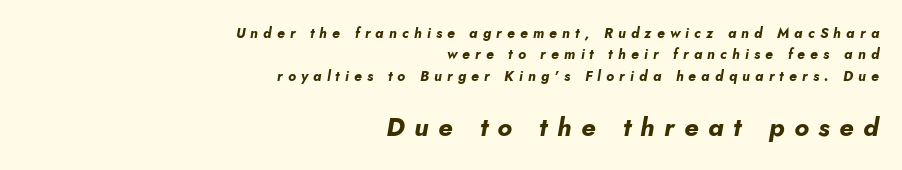
Q: Is the text bold? A: Yes.
Q: Is the text italic (slanted)? A: Yes, it leans right by about 5 degrees.
Q: Is the text underlined? A: No.
Q: How is the paragraph aligned? A: Right-aligned.
Q: Is the spacing between letters normal or unusually wide? A: Unusually wide.
Q: Is the spacing between lines tight, normal or loose? A: Normal.
Q: Which block of text is set in a larger size, the first (top) or the second (bottom)? A: The second (bottom) one.
